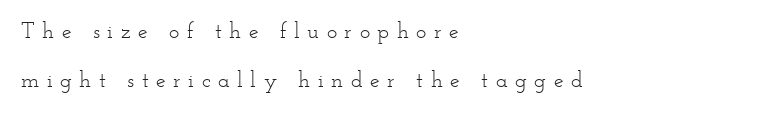
Q: Is the text bold? A: No.
Q: Is the text italic (slanted)? A: No, it is upright.
Q: Is the text underlined? A: No.
Q: How is the paragraph aligned? A: Left-aligned.
Q: Is the spacing between letters normal or unusually wide? A: Unusually wide.
Q: Is the spacing between lines tight, normal or loose? A: Loose.
